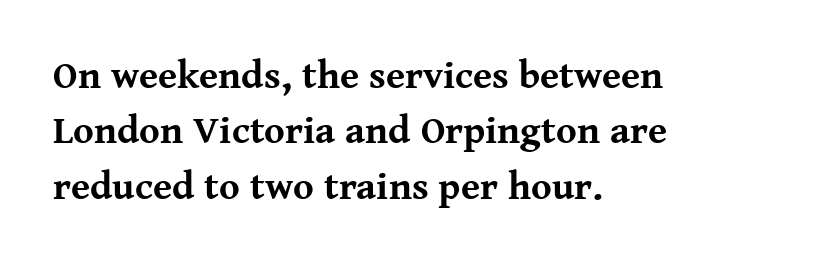
The image shows 39 px bold serif type, upright; set left-aligned, normal line spacing (1.42x), normal letter spacing, not underlined; medium stroke contrast and a medium x-height.
